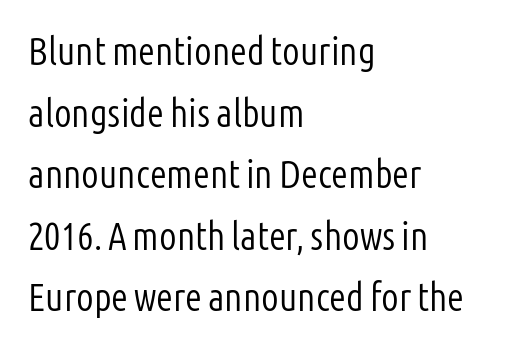
Q: Is the text bold? A: No.
Q: Is the text italic (slanted)? A: No, it is upright.
Q: Is the typeface a serif or a sans-serif typeface? A: Sans-serif.
Q: Is the text underlined? A: No.
Q: How is the paragraph aligned? A: Left-aligned.
Q: Is the spacing between letters normal or unusually wide? A: Normal.
Q: Is the spacing between lines tight, normal or loose? A: Normal.
Q: Width (condensed, normal, or wide)? A: Condensed.
Q: Stroke contrast? A: Low.
Q: x-height? A: Medium.
Q: Monospaced? A: No.
